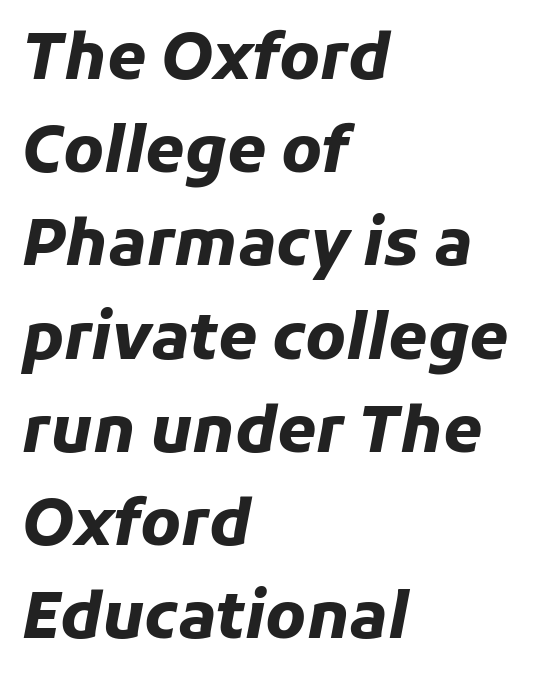
You can tell it's italic because the verticals aren't actually vertical. Tracking value appears to be zero — textbook default spacing. Successive baselines arrive at the customary interval. These lines are set flush left with a ragged right edge.
